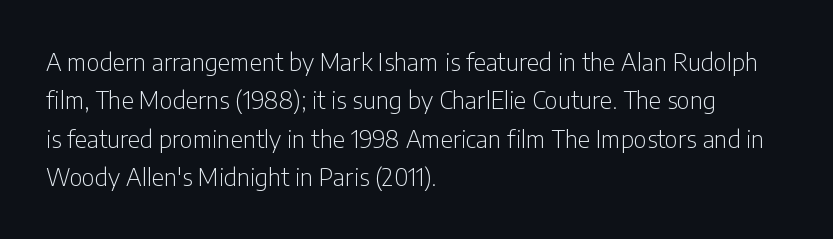
{"italic": "no", "bold": "no", "underline": "no", "align": "left", "line_spacing": "normal", "line_spacing_ratio": 1.6, "letter_spacing": "normal", "letter_spacing_em": 0.0, "glyph_px": 24}
